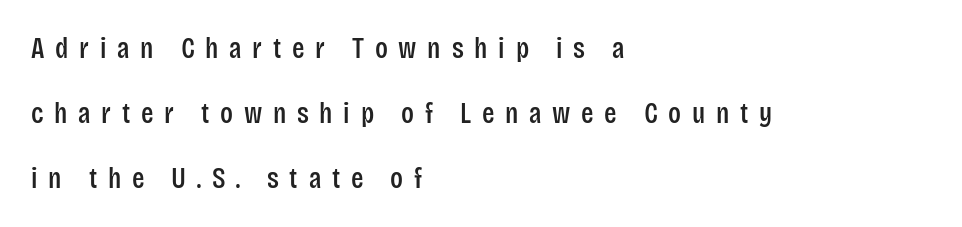
Q: Is the text italic (slanted)? A: No, it is upright.
Q: Is the typeface a serif or a sans-serif typeface? A: Sans-serif.
Q: Is the text underlined? A: No.
Q: How is the paragraph aligned? A: Left-aligned.
Q: Is the spacing between letters normal or unusually wide? A: Unusually wide.
Q: Is the spacing between lines tight, normal or loose? A: Loose.
Q: Width (condensed, normal, or wide)? A: Condensed.
Q: Stroke contrast? A: Low.
Q: x-height? A: Large.
Q: Monospaced? A: No.
